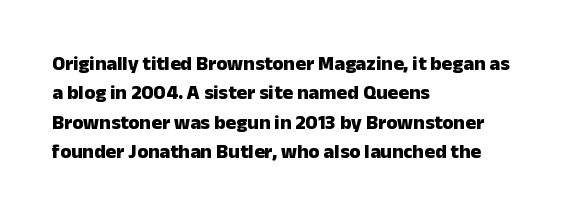
The image shows 20 px bold type, upright; set left-aligned, normal line spacing (1.47x), normal letter spacing, not underlined.
